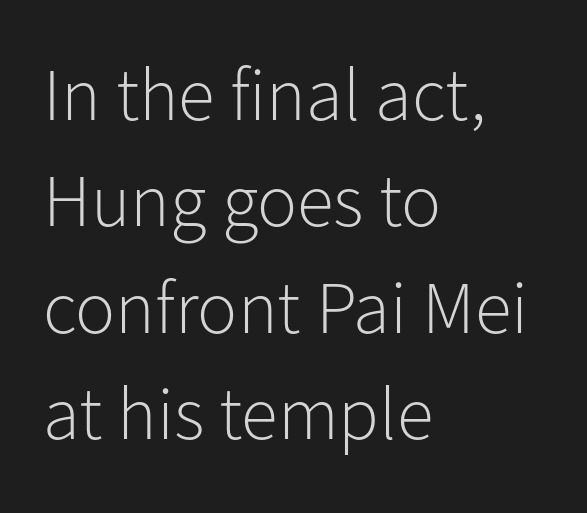
Q: Is the text bold? A: No.
Q: Is the text italic (slanted)? A: No, it is upright.
Q: Is the typeface a serif or a sans-serif typeface? A: Sans-serif.
Q: Is the text underlined? A: No.
Q: How is the paragraph aligned? A: Left-aligned.
Q: Is the spacing between letters normal or unusually wide? A: Normal.
Q: Is the spacing between lines tight, normal or loose? A: Normal.
Q: Width (condensed, normal, or wide)? A: Normal.
Q: Stroke contrast? A: Low.
Q: x-height? A: Medium.
Q: Monospaced? A: No.
